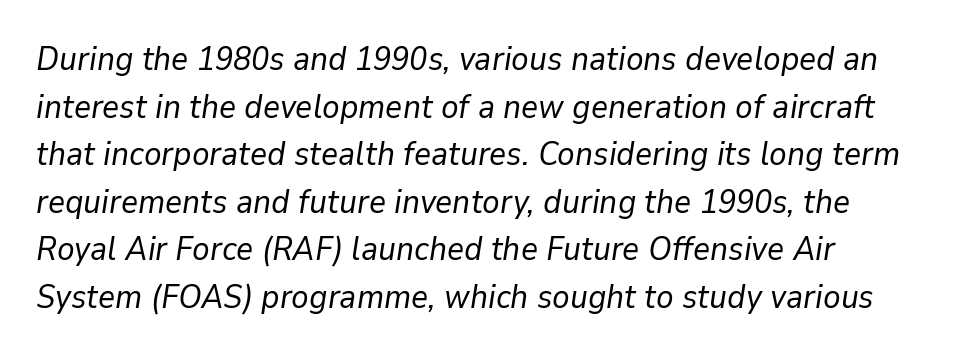
Underlining? Definitely not there. Here the designer chose a conventional face with non-uniform glyph widths. These glyphs show unthickened strokes, regular width or finer. Whoever set this chose a conventional vertical rhythm. Nothing unusual about the tracking: characters are spaced as the font intends. A typesetter would mark this as italic.
